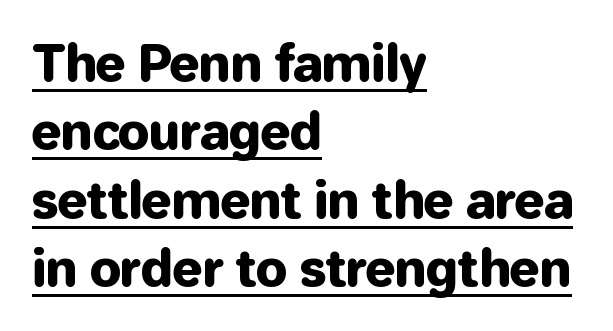
Q: Is the text italic (slanted)? A: No, it is upright.
Q: Is the typeface a serif or a sans-serif typeface? A: Sans-serif.
Q: Is the text underlined? A: Yes.
Q: How is the paragraph aligned? A: Left-aligned.
Q: Is the spacing between letters normal or unusually wide? A: Normal.
Q: Is the spacing between lines tight, normal or loose? A: Normal.
Q: Width (condensed, normal, or wide)? A: Normal.
Q: Stroke contrast? A: Low.
Q: x-height? A: Medium.
Q: Monospaced? A: No.
